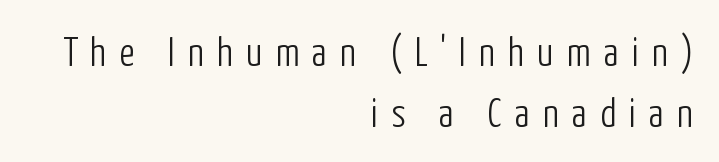
{"serif": "no", "italic": "no", "bold": "no", "weight": "light", "width": "condensed", "stroke_contrast": "low", "x_height": "medium", "monospaced": "no", "underline": "no", "align": "right", "line_spacing": "normal", "line_spacing_ratio": 1.53, "letter_spacing": "wide", "letter_spacing_em": 0.33, "glyph_px": 40}
